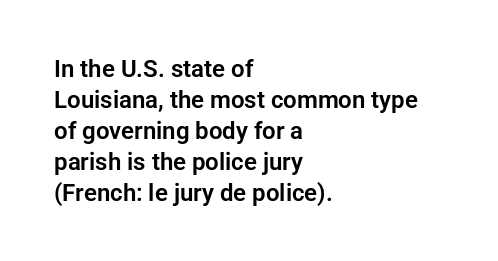
The rag falls on the right side of this text block. How would I describe the line gaps? Plain and ordinary. Ordinary non-slanted type is in use. The gaps between neighbouring characters are ordinary and unremarkable.
